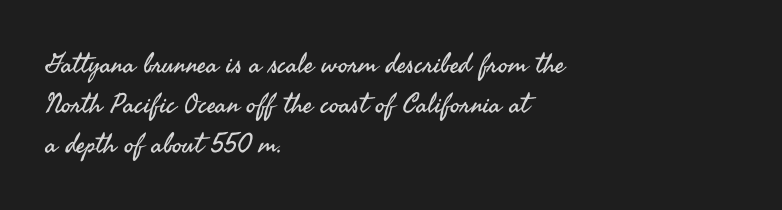
{"bold": "no", "underline": "no", "align": "left", "line_spacing": "normal", "line_spacing_ratio": 1.48, "letter_spacing": "normal", "letter_spacing_em": 0.0, "glyph_px": 27}
